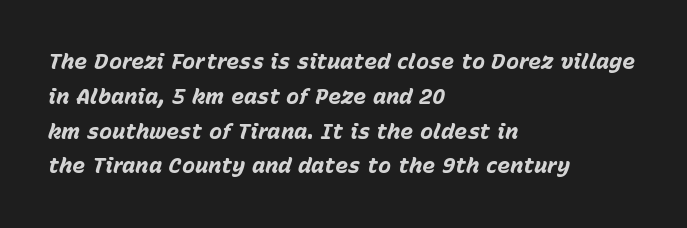
An italicized treatment has been applied to the whole sample. The setting favours the left margin, as ordinary paragraphs usually do. Students, observe: this is what conventionally led text looks like. Every letter is thick-stroked: bold, no question. Inter-character spacing is left at the font's built-in metrics. Lines of text with bare space underneath.
